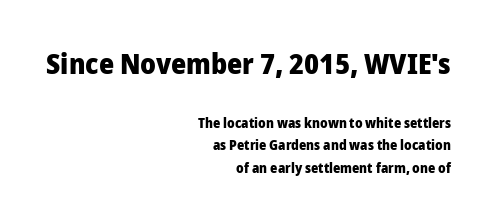
Q: Is the text bold? A: Yes.
Q: Is the text italic (slanted)? A: No, it is upright.
Q: Is the typeface a serif or a sans-serif typeface? A: Sans-serif.
Q: Is the text underlined? A: No.
Q: How is the paragraph aligned? A: Right-aligned.
Q: Is the spacing between letters normal or unusually wide? A: Normal.
Q: Is the spacing between lines tight, normal or loose? A: Normal.
Q: Which block of text is set in a larger size, the first (top) or the second (bottom)? A: The first (top) one.
Q: Width (condensed, normal, or wide)? A: Normal.
Q: Stroke contrast? A: Low.
Q: x-height? A: Medium.
Q: Monospaced? A: No.
